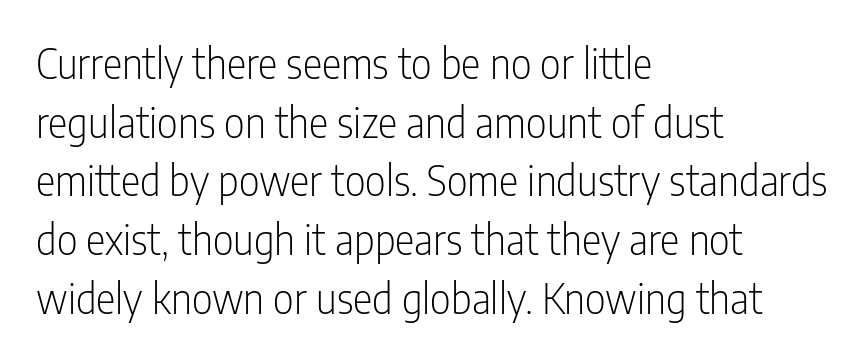
Decoration check: the copy has no underline. The paragraph has a hard left edge and a soft right edge. You can tell from the bare stems that sans-serif type was used. Does the lettering tilt? It doesn't — this is upright.
